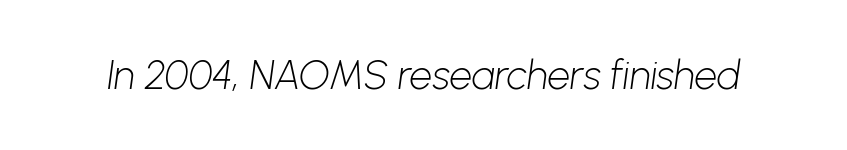
Q: Is the text bold? A: No.
Q: Is the typeface a serif or a sans-serif typeface? A: Sans-serif.
Q: Is the text underlined? A: No.
Q: Is the spacing between letters normal or unusually wide? A: Normal.
Q: Width (condensed, normal, or wide)? A: Normal.
Q: Stroke contrast? A: Low.
Q: x-height? A: Medium.
Q: Monospaced? A: No.
